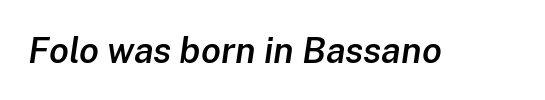
The image shows 36 px semibold type, italic (leaning right); set normal letter spacing, not underlined; low stroke contrast and a medium x-height.
